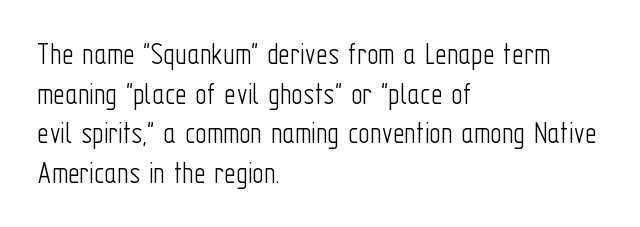
The image shows 32 px light, condensed sans-serif type, upright; set left-aligned, line spacing 1.24x, normal letter spacing, not underlined; low stroke contrast and a medium x-height.
